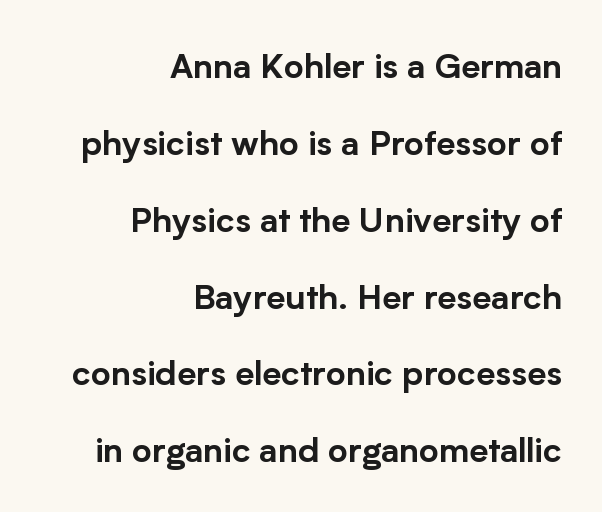
The passage shown is typed in a proportional face where columns would drift. The lettering stays uniformly vertical, giving the passage a roman look. Notice the wide empty band between every row — that's loose leading. Compared with a flush-left layout, this one pins lines to the opposite, right side. A typesetter would label this face a sans. Standard letterfit; no display-style spreading of the glyphs.
